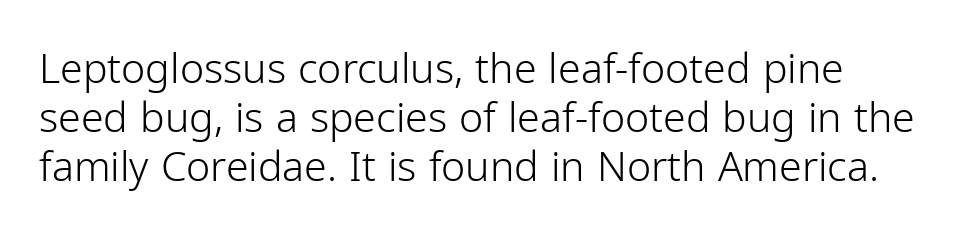
The image shows 41 px light sans-serif type, upright; set line spacing 1.2x, normal letter spacing, not underlined; low stroke contrast and a medium x-height.
